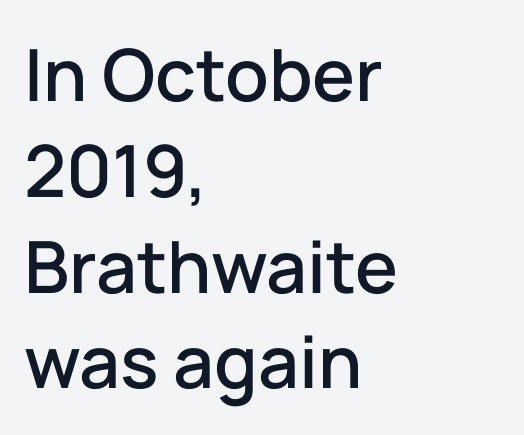
The image shows 72 px sans-serif type, upright; set left-aligned, normal line spacing (1.33x), normal letter spacing, not underlined; low stroke contrast and a medium x-height.
